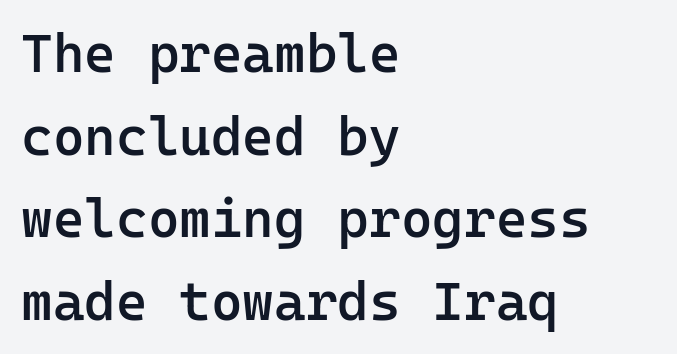
Line spacing here is normal. This sample uses plain, unmodified letter spacing. These lines are rendered in a fixed-pitch font. Each line starts at the same left margin while the right side varies.
